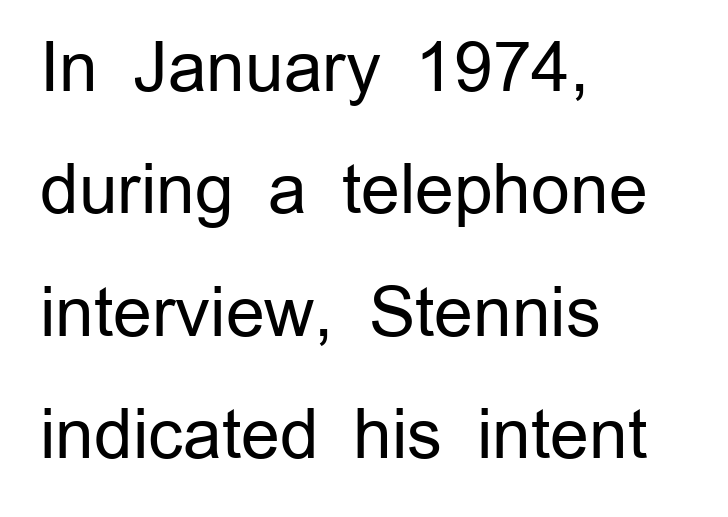
Think standard paragraph weight, or any step lighter than that. This sample has the flowing, uneven cadence of proportional lettering. Notice how the passage keeps a crisp vertical edge on the left only. The specimen reads as upright at a glance. The words here are not underlined. Typographically, this falls in the sans-serif category.
